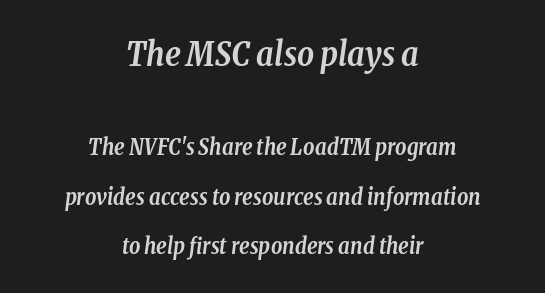
The block sitting higher on the canvas is the one with enlarged characters. Look at the tracking — it's just the regular setting, nothing added. The specimen reads as italic at a glance. Whoever set this chose breathing room over compactness in the vertical rhythm.
